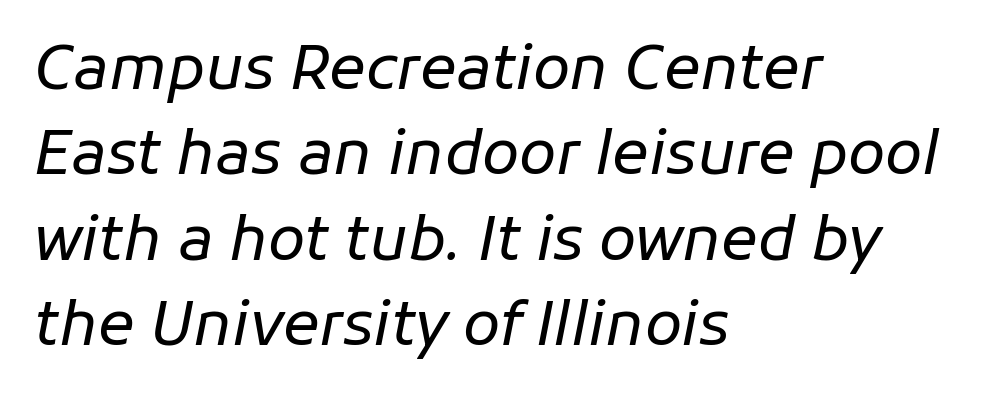
Visually the block forms a straight wall on the left and a jagged coastline on the right. Does extra space separate the letters? No, they use regular spacing. Vertical stems look standard width or narrower in stroke. Looks like regular typesetting: each glyph gets only the width it needs.
